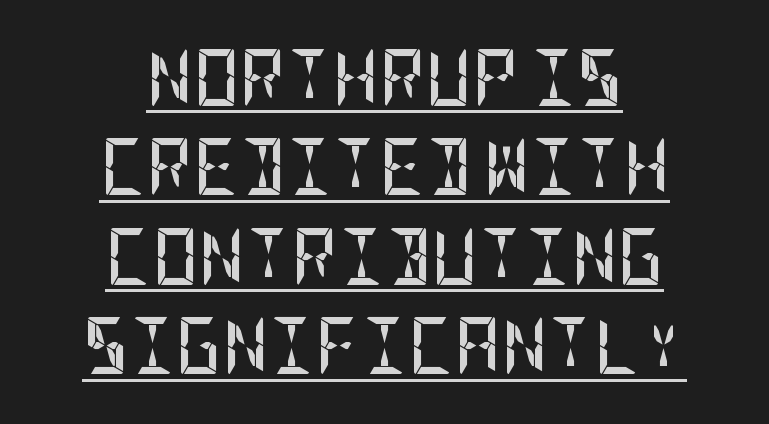
The image shows 57 px semibold, condensed sans-serif type, upright; set centered, normal line spacing (1.57x), normal letter spacing, underlined; low stroke contrast and a large x-height.
